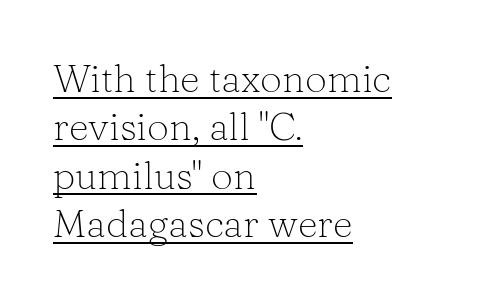
Q: Is the text bold? A: No.
Q: Is the text italic (slanted)? A: No, it is upright.
Q: Is the typeface a serif or a sans-serif typeface? A: Serif.
Q: Is the text underlined? A: Yes.
Q: How is the paragraph aligned? A: Left-aligned.
Q: Is the spacing between letters normal or unusually wide? A: Normal.
Q: Width (condensed, normal, or wide)? A: Normal.
Q: Stroke contrast? A: Low.
Q: x-height? A: Medium.
Q: Monospaced? A: No.
